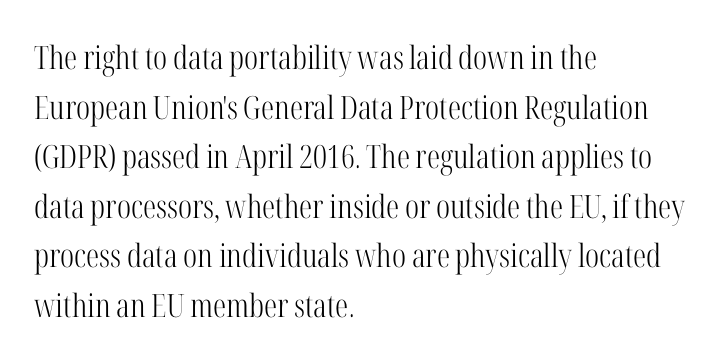
Q: Is the text bold? A: No.
Q: Is the text italic (slanted)? A: No, it is upright.
Q: Is the typeface a serif or a sans-serif typeface? A: Serif.
Q: Is the text underlined? A: No.
Q: How is the paragraph aligned? A: Left-aligned.
Q: Is the spacing between letters normal or unusually wide? A: Normal.
Q: Is the spacing between lines tight, normal or loose? A: Normal.
Q: Width (condensed, normal, or wide)? A: Condensed.
Q: Stroke contrast? A: High.
Q: x-height? A: Medium.
Q: Monospaced? A: No.
